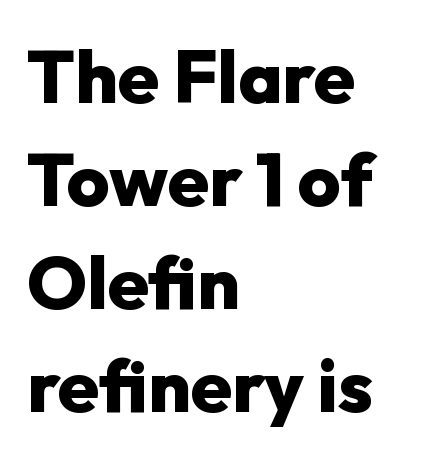
{"serif": "no", "italic": "no", "bold": "yes", "weight": "heavy", "width": "normal", "stroke_contrast": "low", "x_height": "medium", "monospaced": "no", "underline": "no", "align": "left", "line_spacing": "normal", "line_spacing_ratio": 1.39, "letter_spacing": "normal", "letter_spacing_em": 0.0, "glyph_px": 74}
